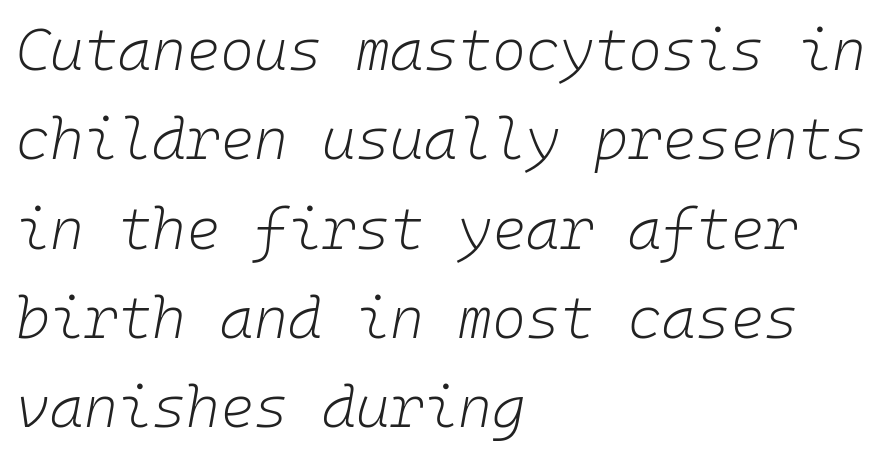
The gaps between neighbouring characters are ordinary and unremarkable. A light-to-regular cut is what we see here. The glyphs are unaccompanied by any horizontal stroke below them. If you drew a line through each stem, it would be angled.
